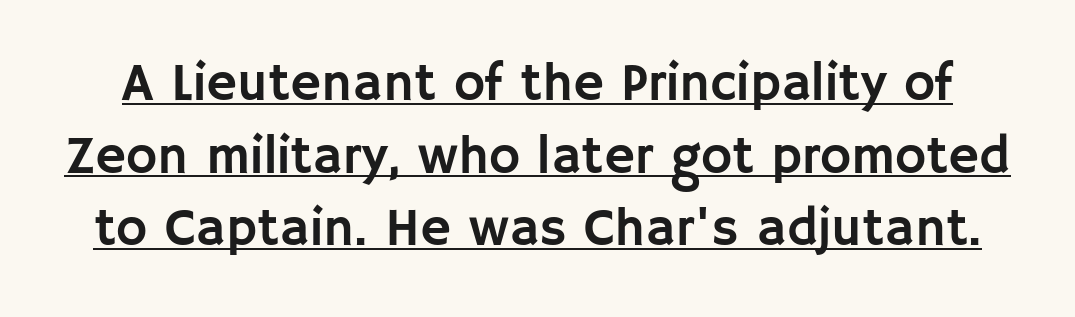
{"serif": "no", "italic": "no", "width": "normal", "stroke_contrast": "low", "x_height": "large", "monospaced": "no", "underline": "yes", "line_spacing": "normal", "line_spacing_ratio": 1.37, "letter_spacing": "normal", "letter_spacing_em": 0.0, "glyph_px": 53}
